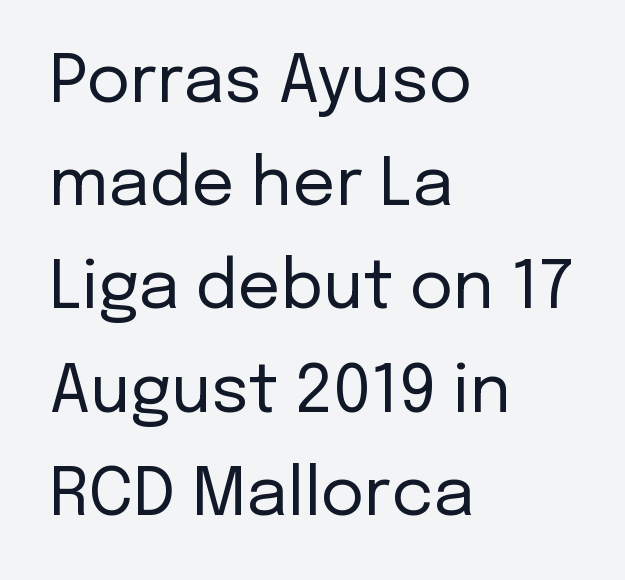
{"serif": "no", "italic": "no", "bold": "no", "weight": "regular", "width": "normal", "stroke_contrast": "low", "x_height": "medium", "monospaced": "no", "underline": "no", "align": "left", "line_spacing": "normal", "line_spacing_ratio": 1.54, "letter_spacing": "normal", "letter_spacing_em": 0.0, "glyph_px": 67}
